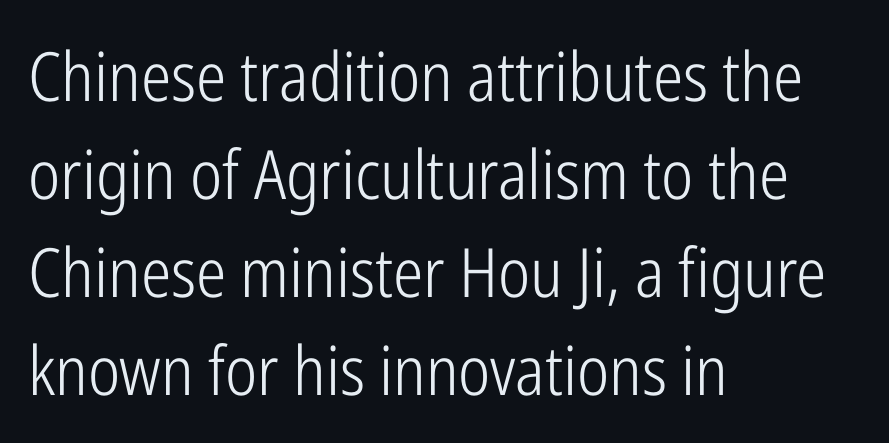
Vertical strokes here are truly vertical. In terms of leading, this rendering sits right in the middle. The rendering uses natural spacing where letterforms have individual widths. Default kerning and tracking; the words read as compact shapes. Stroke terminals: plain, sans-serif.
